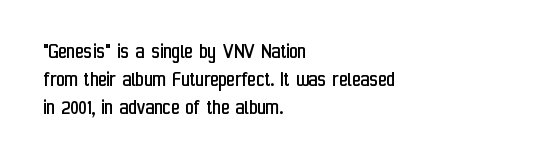
Italic: no, the glyphs are upright roman. Typeset ragged right — the left edge is the straight one. The gaps between neighbouring characters are ordinary and unremarkable. No letter is thick-stroked: the sample isn't bold. Lines of text with bare space underneath.
